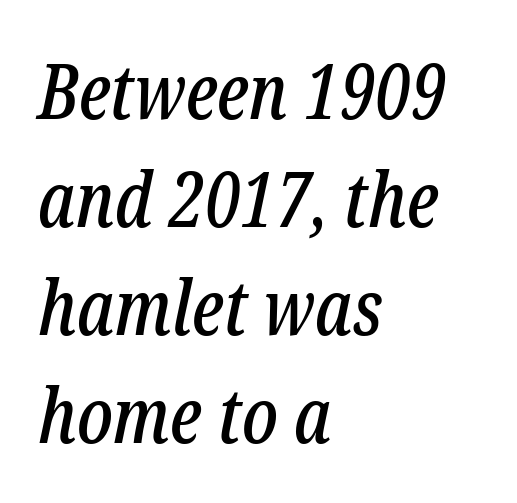
Vertical spacing — default. Varying glyph widths throughout — classic text-font behaviour. What kind of face is this? One with serifs. The typesetter chose a ragged-right arrangement here. The area under the type is left untouched.
